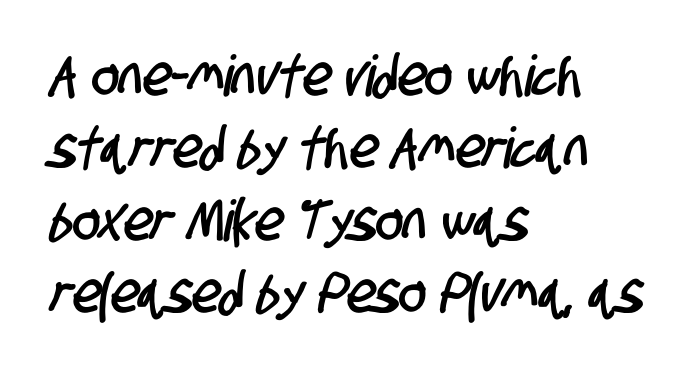
Q: Is the typeface a serif or a sans-serif typeface? A: Sans-serif.
Q: Is the text underlined? A: No.
Q: How is the paragraph aligned? A: Left-aligned.
Q: Is the spacing between letters normal or unusually wide? A: Normal.
Q: Is the spacing between lines tight, normal or loose? A: Normal.
Q: Width (condensed, normal, or wide)? A: Condensed.
Q: Stroke contrast? A: Low.
Q: x-height? A: Large.
Q: Monospaced? A: No.
